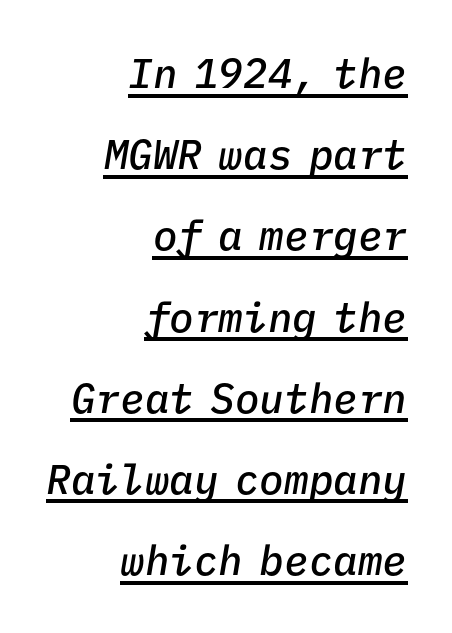
Q: Is the text bold? A: Semi-bold.
Q: Is the text italic (slanted)? A: Yes, it leans right by about 9 degrees.
Q: Is the text underlined? A: Yes.
Q: How is the paragraph aligned? A: Right-aligned.
Q: Is the spacing between letters normal or unusually wide? A: Normal.
Q: Is the spacing between lines tight, normal or loose? A: Loose.
Q: Width (condensed, normal, or wide)? A: Normal.
Q: Stroke contrast? A: Low.
Q: x-height? A: Medium.
Q: Monospaced? A: Yes.
